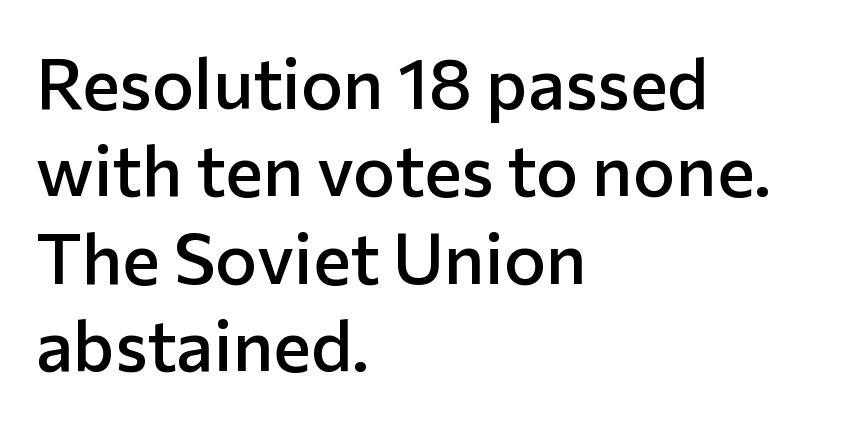
{"serif": "no", "italic": "no", "bold": "semi", "weight": "semibold", "width": "normal", "stroke_contrast": "low", "x_height": "medium", "monospaced": "no", "underline": "no", "align": "left", "line_spacing_ratio": 1.23, "letter_spacing": "normal", "letter_spacing_em": 0.0, "glyph_px": 71}
